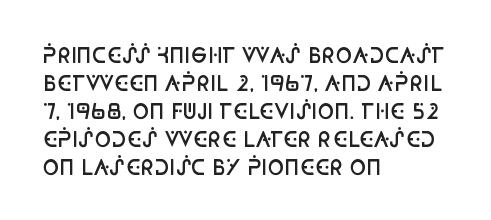
The image shows 20 px text type, upright; set left-aligned, normal line spacing (1.4x), normal letter spacing, not underlined.
